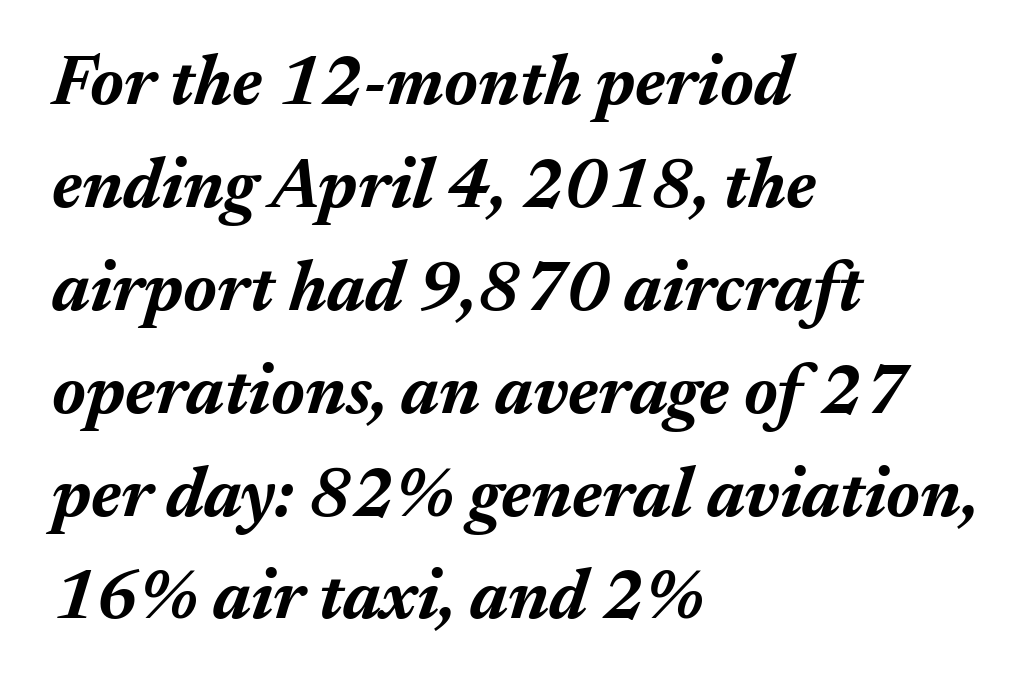
How would I describe the line gaps? Plain and ordinary. When letters slant like this, we call the style italic. Is the type bold? Yes — the strokes are clearly thick and heavy. This sample is left-justified, so line endings fall wherever the words run out.
